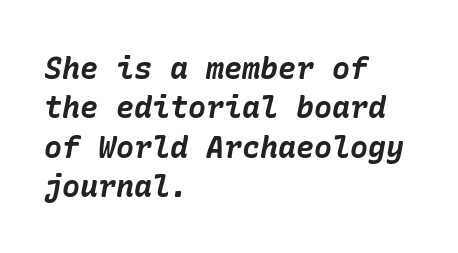
Q: Is the text bold? A: Yes.
Q: Is the text italic (slanted)? A: Yes, it leans right by about 10 degrees.
Q: Is the text underlined? A: No.
Q: How is the paragraph aligned? A: Left-aligned.
Q: Is the spacing between letters normal or unusually wide? A: Normal.
Q: Is the spacing between lines tight, normal or loose? A: Normal.
Q: Width (condensed, normal, or wide)? A: Normal.
Q: Stroke contrast? A: Low.
Q: x-height? A: Medium.
